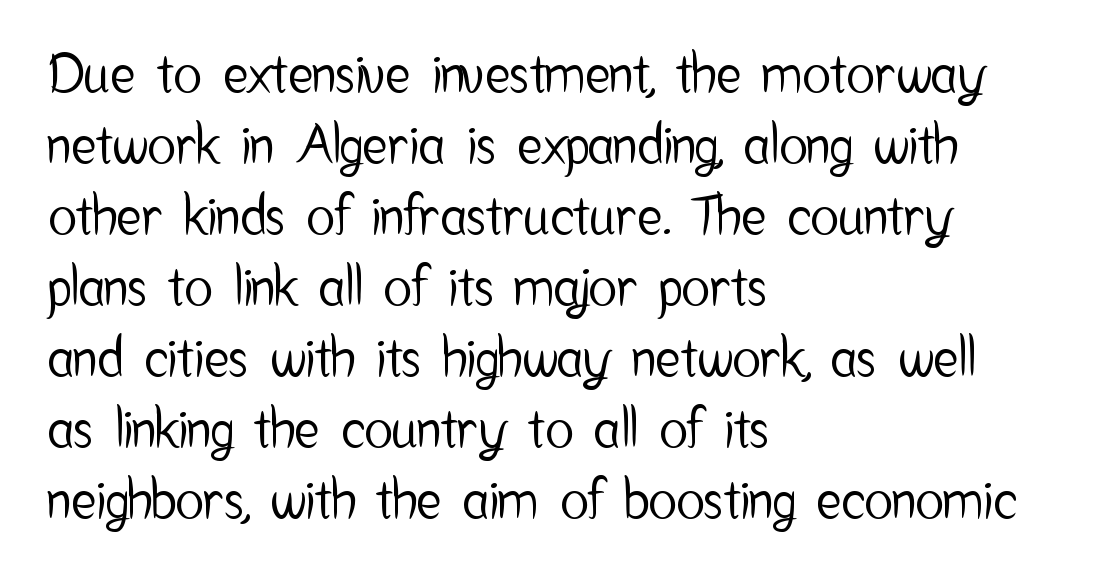
The image shows 53 px condensed sans-serif type, upright; set left-aligned, normal line spacing (1.34x), normal letter spacing, not underlined; low stroke contrast and a medium x-height.
